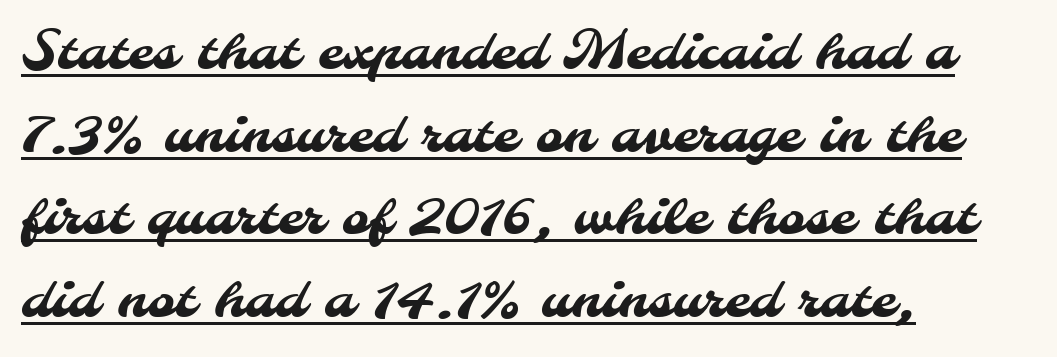
Q: Is the typeface a serif or a sans-serif typeface? A: Sans-serif.
Q: Is the text underlined? A: Yes.
Q: How is the paragraph aligned? A: Left-aligned.
Q: Is the spacing between letters normal or unusually wide? A: Normal.
Q: Is the spacing between lines tight, normal or loose? A: Normal.
Q: Width (condensed, normal, or wide)? A: Normal.
Q: Stroke contrast? A: Medium.
Q: x-height? A: Small.
Q: Monospaced? A: No.
